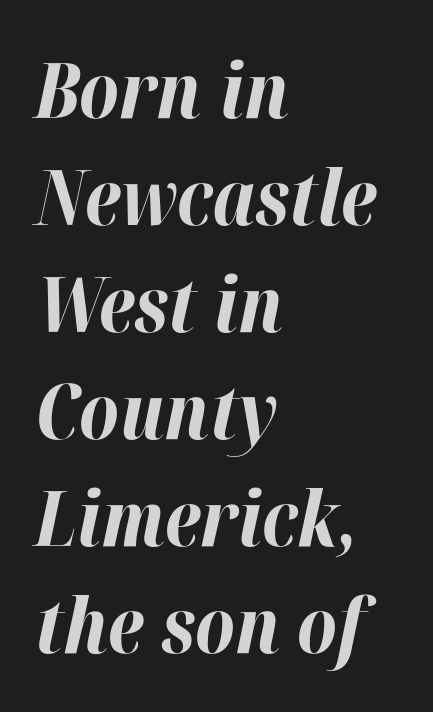
The image shows 77 px bold type, italic (leaning right); set left-aligned, normal line spacing (1.39x), normal letter spacing, not underlined; high stroke contrast and a medium x-height.
